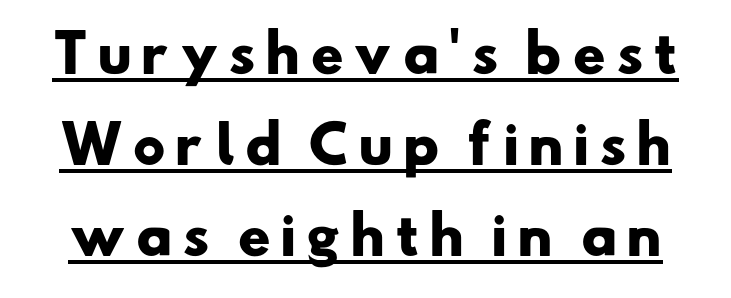
The image shows 51 px heavy, wide sans-serif type; set line spacing 1.78x, underlined; low stroke contrast and a small x-height.
